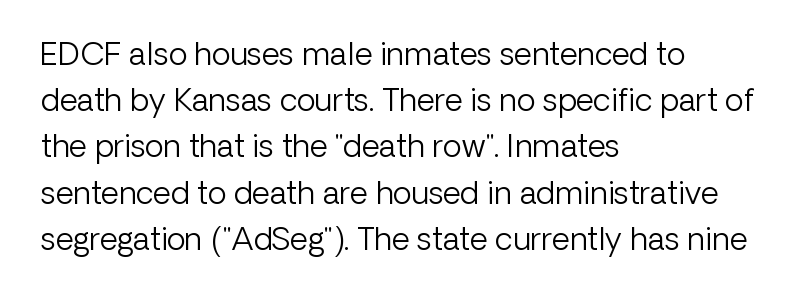
The image shows 31 px light sans-serif type, upright; set left-aligned, normal line spacing (1.49x), normal letter spacing, not underlined; low stroke contrast and a medium x-height.
